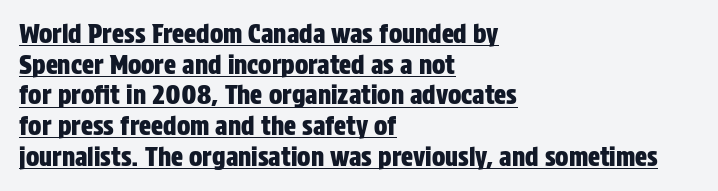
The image shows 25 px text type, upright; set left-aligned, line spacing 1.23x, normal letter spacing, underlined.
